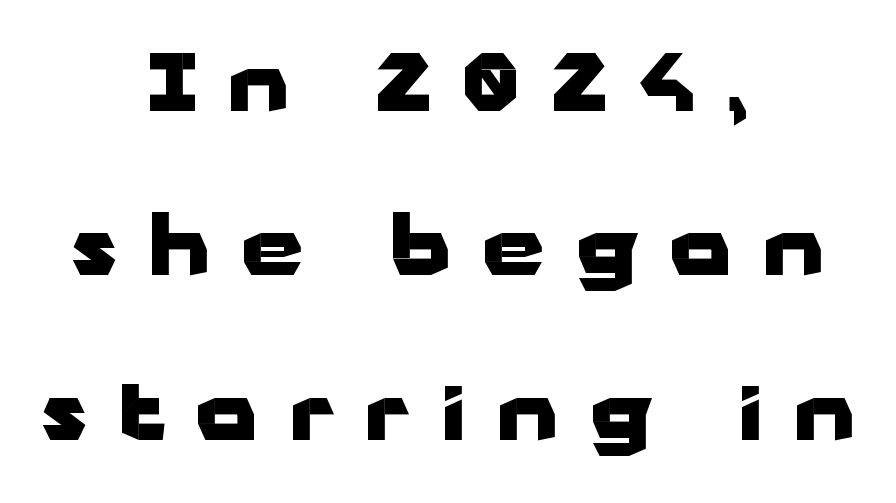
Q: Is the text bold? A: Yes.
Q: Is the text italic (slanted)? A: No, it is upright.
Q: Is the typeface a serif or a sans-serif typeface? A: Sans-serif.
Q: Is the text underlined? A: No.
Q: How is the paragraph aligned? A: Centered.
Q: Is the spacing between letters normal or unusually wide? A: Unusually wide.
Q: Is the spacing between lines tight, normal or loose? A: Loose.
Q: Width (condensed, normal, or wide)? A: Wide.
Q: Stroke contrast? A: Low.
Q: x-height? A: Medium.
Q: Monospaced? A: No.
